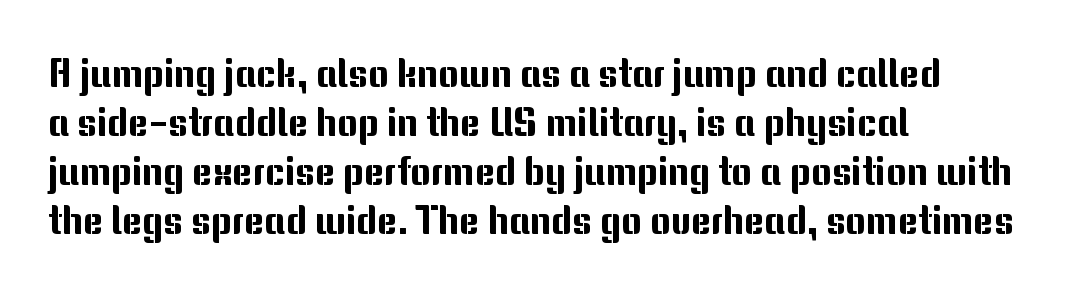
Q: Is the text italic (slanted)? A: No, it is upright.
Q: Is the typeface a serif or a sans-serif typeface? A: Sans-serif.
Q: Is the text underlined? A: No.
Q: How is the paragraph aligned? A: Left-aligned.
Q: Is the spacing between letters normal or unusually wide? A: Normal.
Q: Is the spacing between lines tight, normal or loose? A: Normal.
Q: Width (condensed, normal, or wide)? A: Normal.
Q: Stroke contrast? A: Medium.
Q: x-height? A: Medium.
Q: Monospaced? A: No.
